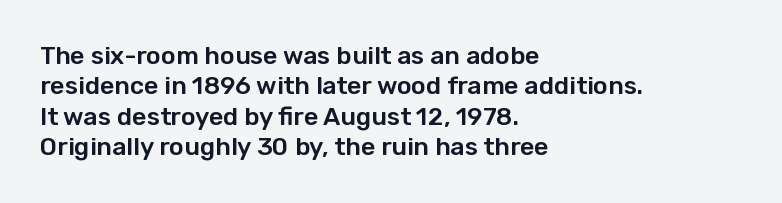
Q: Is the text italic (slanted)? A: No, it is upright.
Q: Is the text underlined? A: No.
Q: How is the paragraph aligned? A: Left-aligned.
Q: Is the spacing between letters normal or unusually wide? A: Normal.
